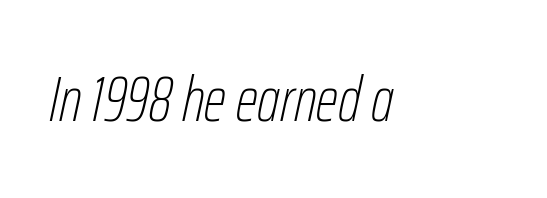
Q: Is the text bold? A: No.
Q: Is the text italic (slanted)? A: Yes, it leans right by about 12 degrees.
Q: Is the text underlined? A: No.
Q: Is the spacing between letters normal or unusually wide? A: Normal.
Q: Width (condensed, normal, or wide)? A: Condensed.
Q: Stroke contrast? A: Low.
Q: x-height? A: Medium.
Q: Monospaced? A: No.
